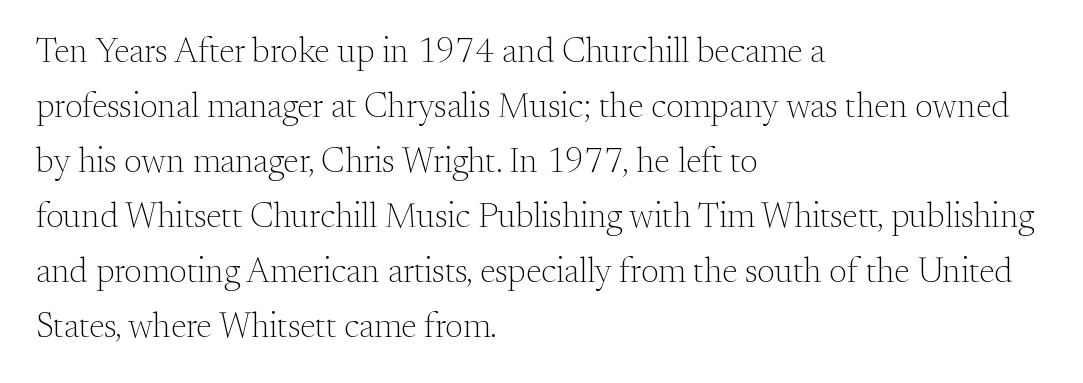
The image shows 35 px light serif type, upright; set left-aligned, normal line spacing (1.57x), normal letter spacing, not underlined; medium stroke contrast and a small x-height.
